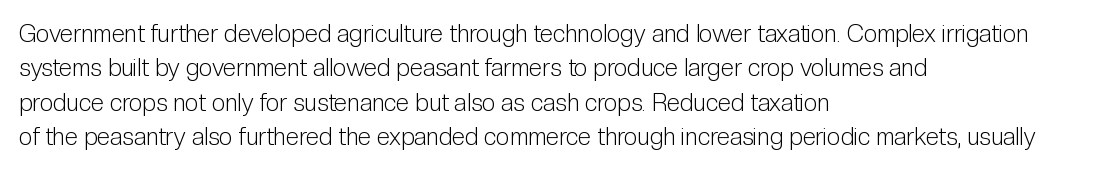
Vertical stems look standard width or narrower in stroke. Default kerning and tracking; the words read as compact shapes. These lines are set flush left with a ragged right edge. The baseline area is clear.
